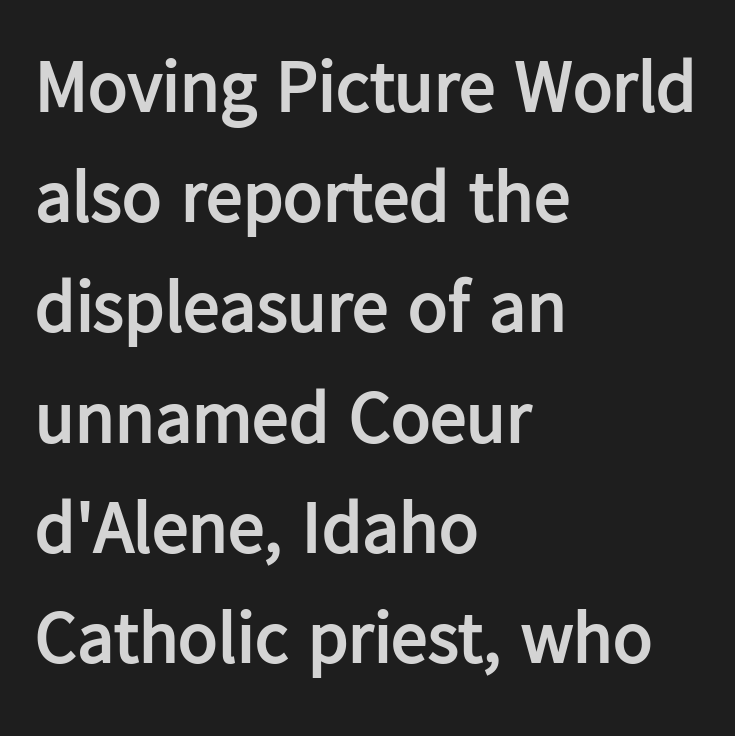
These lines were composed using upright roman letters. Bold? Absolutely — the strokes are thick and heavy. Does extra space separate the letters? No, they use regular spacing. A classic flush-left, rag-right setting is used for this passage.
